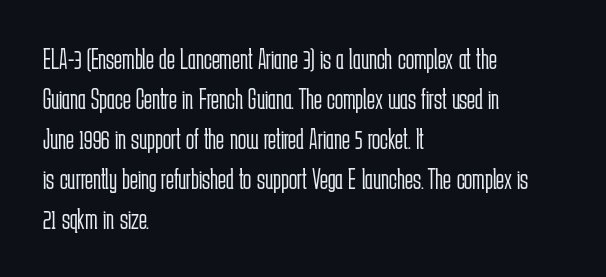
Caption: multi-line text, flush left, ragged right. The designer went with a sans here, leaving each stem footless. The designer left line spacing at the default. A quiet, ordinary-to-light weight characterises the typeface. The passage shown is not underscored anywhere. The passage shown is typed in a proportional face where columns would drift.
